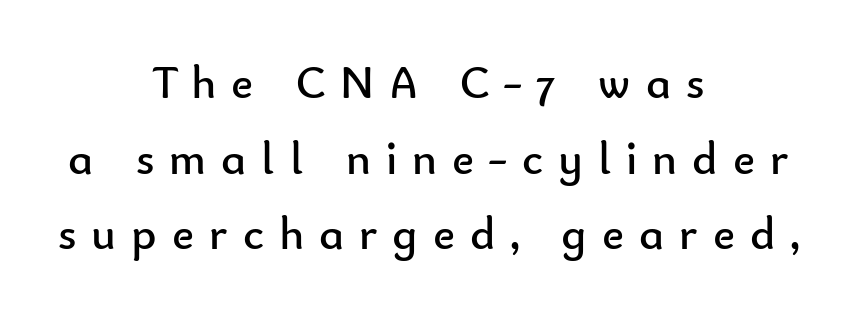
{"serif": "no", "italic": "no", "bold": "no", "weight": "regular", "width": "normal", "stroke_contrast": "low", "x_height": "small", "monospaced": "no", "underline": "no", "align": "center", "line_spacing": "normal", "line_spacing_ratio": 1.61, "letter_spacing": "wide", "letter_spacing_em": 0.32, "glyph_px": 47}
